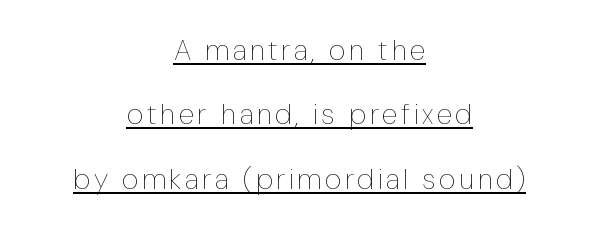
{"italic": "no", "bold": "no", "weight": "thin", "width": "condensed", "stroke_contrast": "low", "x_height": "medium", "monospaced": "no", "underline": "yes", "align": "center", "line_spacing": "loose", "line_spacing_ratio": 2.22, "glyph_px": 29}
